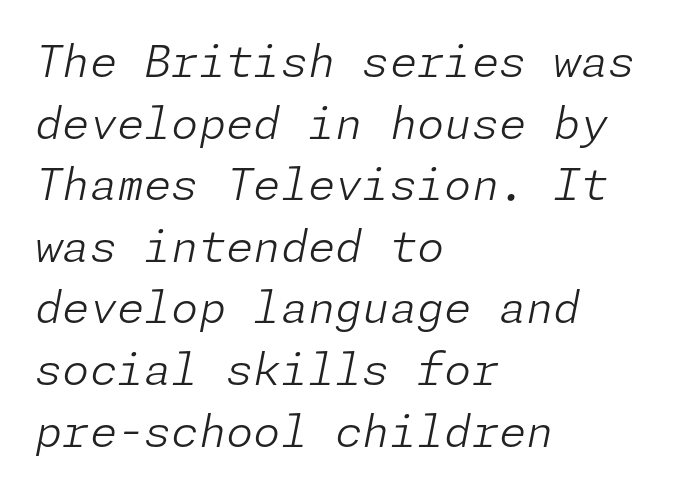
{"italic": "yes", "lean": "right", "slant_degrees": 11, "bold": "no", "weight": "light", "width": "normal", "stroke_contrast": "low", "x_height": "medium", "underline": "no", "align": "left", "line_spacing": "normal", "line_spacing_ratio": 1.4, "letter_spacing": "normal", "letter_spacing_em": 0.0, "glyph_px": 44}
